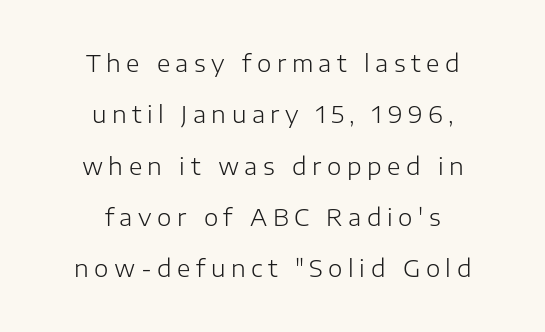
The image shows 23 px text type, upright; set centered, loose line spacing (2.23x), unusually wide letter spacing (+0.24 em), not underlined.
